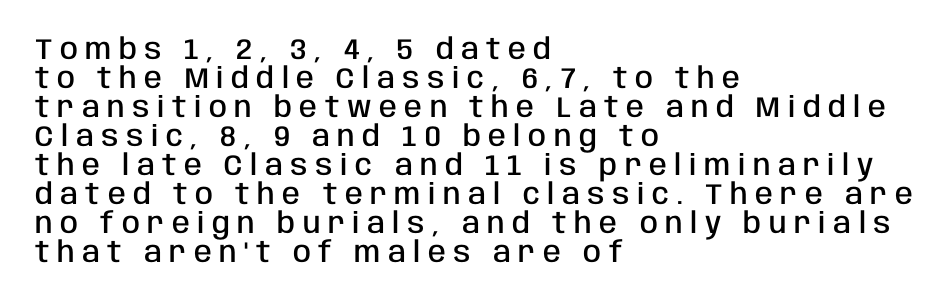
Look at the bottom of the vertical strokes: they stop flat, with no serifs. Nobody drew a line under any word here. Do the characters align in a grid? No, the font is proportional. Compared with a centered layout, this one pins lines to the left instead.
